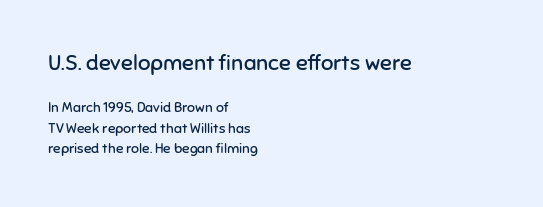
The image shows 22 px text type, upright; set left-aligned, normal line spacing (1.47x), normal letter spacing, not underlined; the first (top) block is 1.57x larger.
